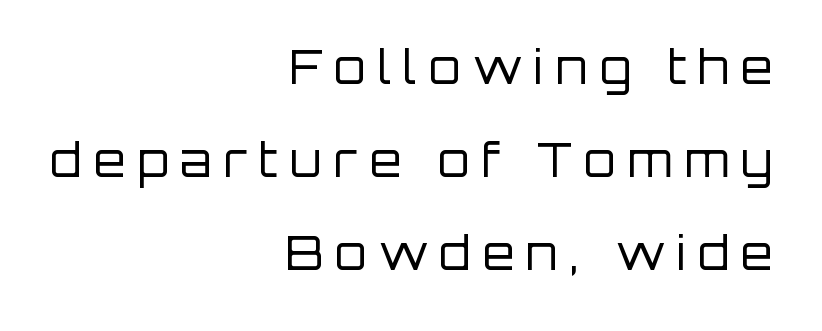
Q: Is the text bold? A: No.
Q: Is the text italic (slanted)? A: No, it is upright.
Q: Is the typeface a serif or a sans-serif typeface? A: Sans-serif.
Q: Is the text underlined? A: No.
Q: How is the paragraph aligned? A: Right-aligned.
Q: Is the spacing between letters normal or unusually wide? A: Unusually wide.
Q: Is the spacing between lines tight, normal or loose? A: Loose.
Q: Width (condensed, normal, or wide)? A: Normal.
Q: Stroke contrast? A: Low.
Q: x-height? A: Large.
Q: Monospaced? A: No.
